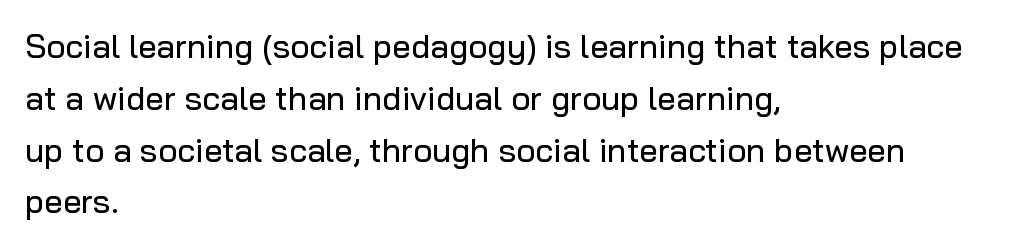
The image shows 33 px sans-serif type, upright; set left-aligned, normal line spacing (1.57x), normal letter spacing, not underlined; low stroke contrast and a medium x-height.
